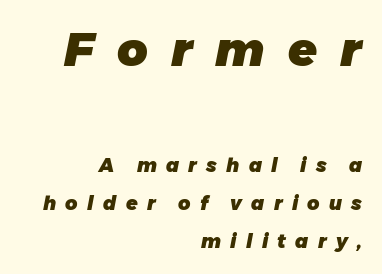
The image shows 47 px heavy type, italic (leaning right); set right-aligned, loose line spacing (2.02x), unusually wide letter spacing (+0.49 em), not underlined; the first (top) block is 2.47x larger; low stroke contrast and a medium x-height.
